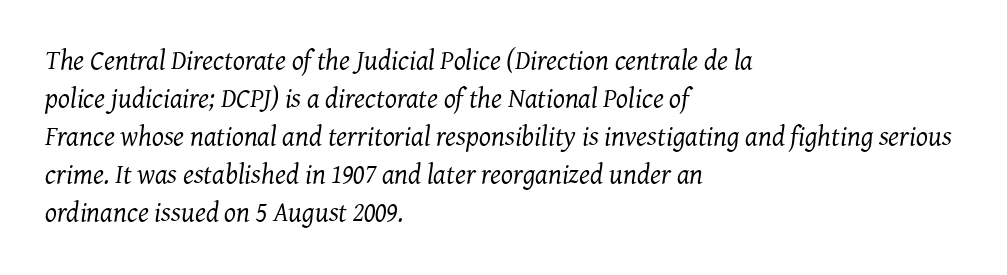
{"serif": "yes", "italic": "yes", "lean": "right", "slant_degrees": 7, "bold": "no", "weight": "regular", "width": "normal", "stroke_contrast": "medium", "x_height": "medium", "monospaced": "no", "underline": "no", "align": "left", "line_spacing": "normal", "line_spacing_ratio": 1.36, "letter_spacing": "normal", "letter_spacing_em": 0.0, "glyph_px": 28}
